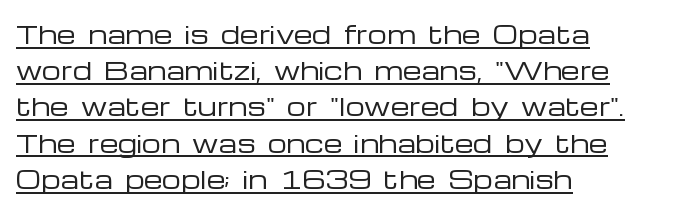
The image shows 24 px text type, upright; set left-aligned, normal line spacing (1.51x), normal letter spacing, underlined.
